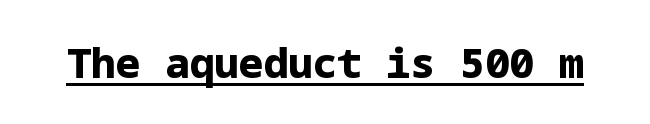
Q: Is the text bold? A: Yes.
Q: Is the text italic (slanted)? A: No, it is upright.
Q: Is the typeface a serif or a sans-serif typeface? A: Sans-serif.
Q: Is the text underlined? A: Yes.
Q: Is the spacing between letters normal or unusually wide? A: Normal.
Q: Width (condensed, normal, or wide)? A: Normal.
Q: Stroke contrast? A: Low.
Q: x-height? A: Medium.
